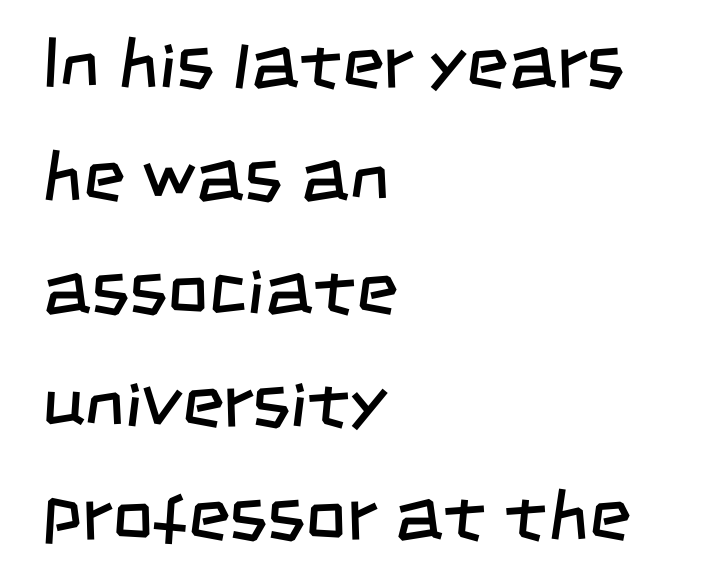
Q: Is the text bold? A: No.
Q: Is the typeface a serif or a sans-serif typeface? A: Sans-serif.
Q: Is the text underlined? A: No.
Q: How is the paragraph aligned? A: Left-aligned.
Q: Is the spacing between letters normal or unusually wide? A: Normal.
Q: Is the spacing between lines tight, normal or loose? A: Normal.
Q: Width (condensed, normal, or wide)? A: Condensed.
Q: Stroke contrast? A: Low.
Q: x-height? A: Large.
Q: Monospaced? A: No.
